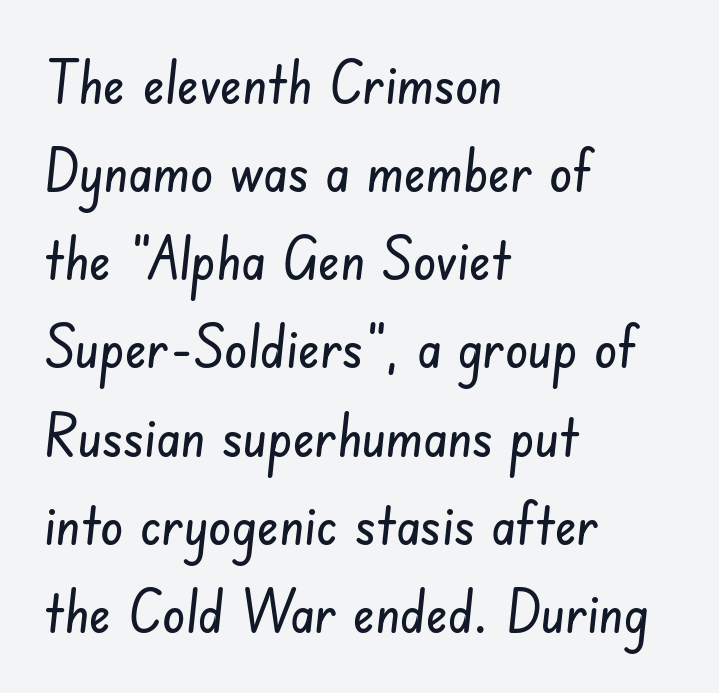
The image shows 58 px condensed sans-serif type; set left-aligned, normal line spacing (1.52x), normal letter spacing, not underlined; low stroke contrast and a small x-height.
